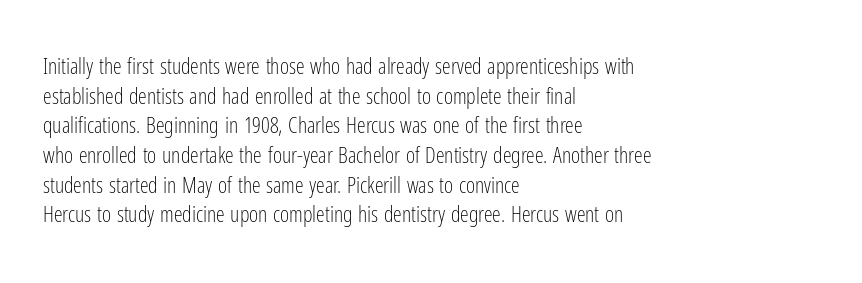
Q: Is the text bold? A: No.
Q: Is the text italic (slanted)? A: No, it is upright.
Q: Is the text underlined? A: No.
Q: How is the paragraph aligned? A: Left-aligned.
Q: Is the spacing between letters normal or unusually wide? A: Normal.
Q: Is the spacing between lines tight, normal or loose? A: Normal.
